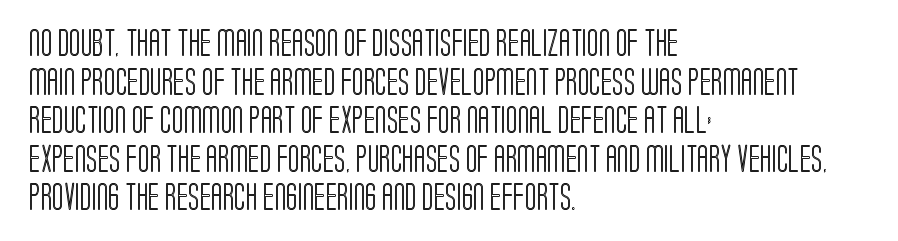
{"italic": "no", "underline": "no", "align": "left", "line_spacing": "normal", "line_spacing_ratio": 1.43, "letter_spacing": "normal", "letter_spacing_em": 0.0, "glyph_px": 27}
